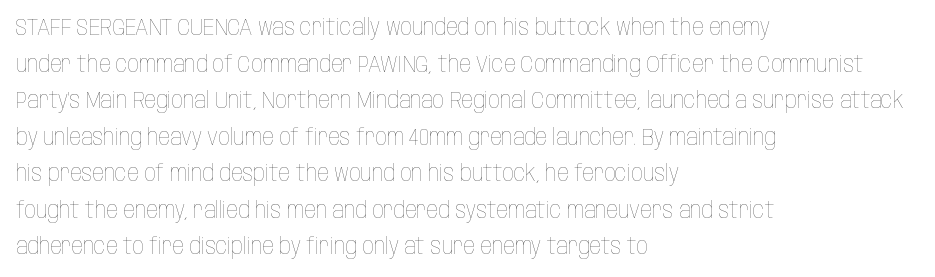
Q: Is the text bold? A: No.
Q: Is the text italic (slanted)? A: No, it is upright.
Q: Is the text underlined? A: No.
Q: How is the paragraph aligned? A: Left-aligned.
Q: Is the spacing between letters normal or unusually wide? A: Normal.
Q: Is the spacing between lines tight, normal or loose? A: Normal.
